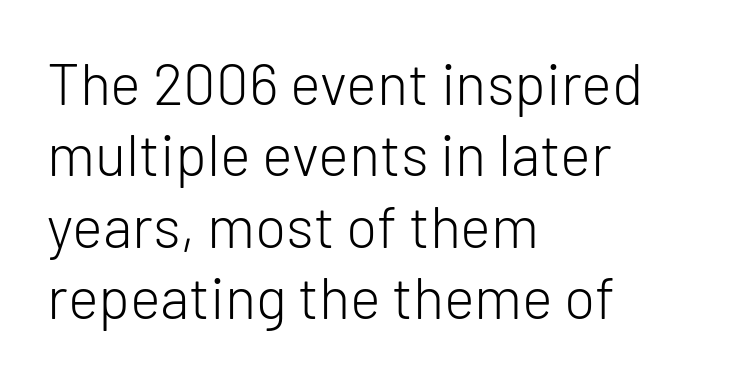
{"serif": "no", "italic": "no", "bold": "no", "weight": "light", "width": "normal", "stroke_contrast": "low", "x_height": "medium", "monospaced": "no", "underline": "no", "align": "left", "line_spacing_ratio": 1.23, "letter_spacing": "normal", "letter_spacing_em": 0.0, "glyph_px": 58}
